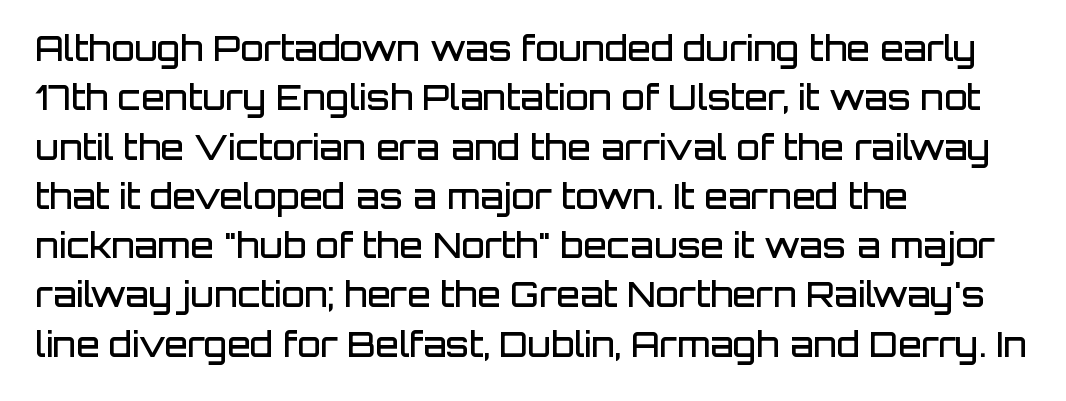
{"serif": "no", "italic": "no", "bold": "semi", "weight": "semibold", "width": "normal", "stroke_contrast": "low", "x_height": "large", "monospaced": "no", "underline": "no", "align": "left", "line_spacing": "normal", "line_spacing_ratio": 1.45, "letter_spacing": "normal", "letter_spacing_em": 0.0, "glyph_px": 34}
